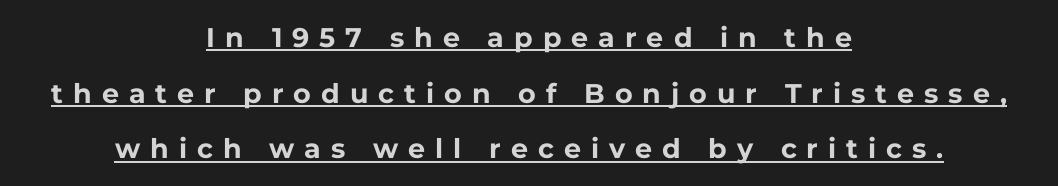
Q: Is the text bold? A: Yes.
Q: Is the text italic (slanted)? A: No, it is upright.
Q: Is the text underlined? A: Yes.
Q: How is the paragraph aligned? A: Centered.
Q: Is the spacing between letters normal or unusually wide? A: Unusually wide.
Q: Is the spacing between lines tight, normal or loose? A: Loose.
